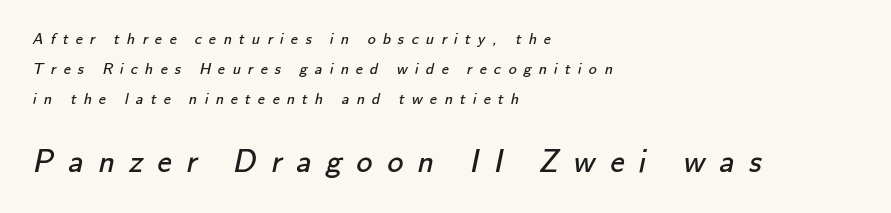
The image shows 32 px regular-weight sans-serif type; set left-aligned, line spacing 1.89x, unusually wide letter spacing (+0.45 em), not underlined; the second (bottom) block is 2.0x larger; low stroke contrast and a small x-height.
